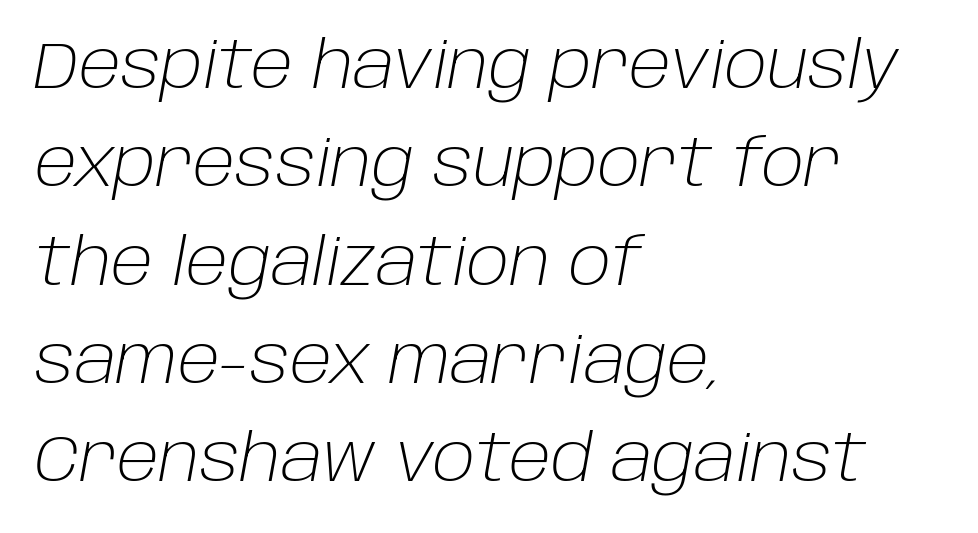
Q: Is the text bold? A: No.
Q: Is the text italic (slanted)? A: Yes, it leans right by about 10 degrees.
Q: Is the text underlined? A: No.
Q: How is the paragraph aligned? A: Left-aligned.
Q: Is the spacing between letters normal or unusually wide? A: Normal.
Q: Is the spacing between lines tight, normal or loose? A: Normal.
Q: Width (condensed, normal, or wide)? A: Normal.
Q: Stroke contrast? A: Low.
Q: x-height? A: Large.
Q: Monospaced? A: No.
